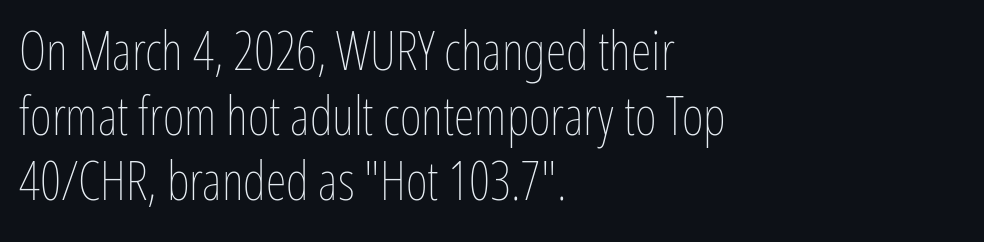
Q: Is the text bold? A: No.
Q: Is the text italic (slanted)? A: No, it is upright.
Q: Is the text underlined? A: No.
Q: How is the paragraph aligned? A: Left-aligned.
Q: Is the spacing between letters normal or unusually wide? A: Normal.
Q: Width (condensed, normal, or wide)? A: Condensed.
Q: Stroke contrast? A: Low.
Q: x-height? A: Medium.
Q: Monospaced? A: No.
